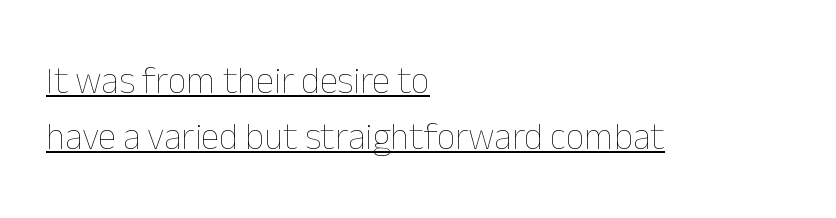
{"italic": "no", "bold": "no", "weight": "thin", "width": "normal", "stroke_contrast": "low", "x_height": "medium", "monospaced": "no", "underline": "yes", "align": "left", "line_spacing": "normal", "line_spacing_ratio": 1.51, "letter_spacing": "normal", "letter_spacing_em": 0.0, "glyph_px": 37}
